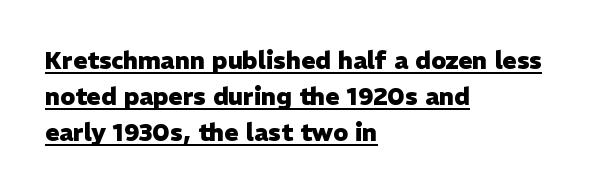
The image shows 24 px bold type, upright; set left-aligned, normal line spacing (1.51x), normal letter spacing, underlined.
